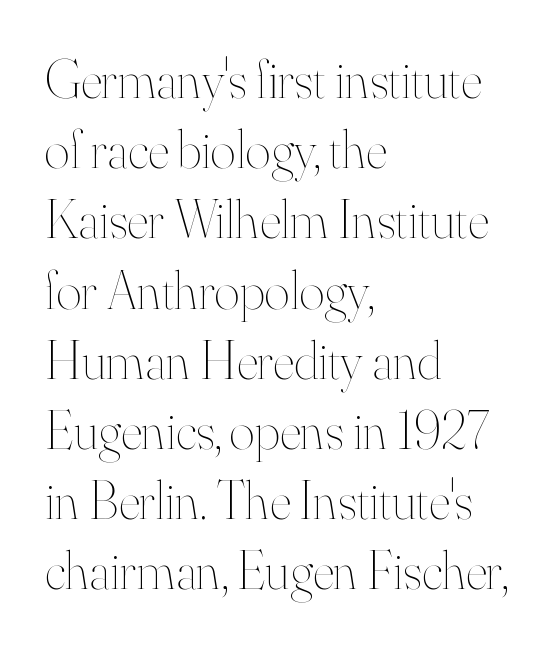
Counters stay open thanks to moderate or lighter strokes. A typesetter would call this leading conventional body-copy spacing. Bare-footed words on every line. Posture: upright roman. A classic flush-left, rag-right setting is used for this passage. A typesetter would call this proportional, since set widths differ per character.
